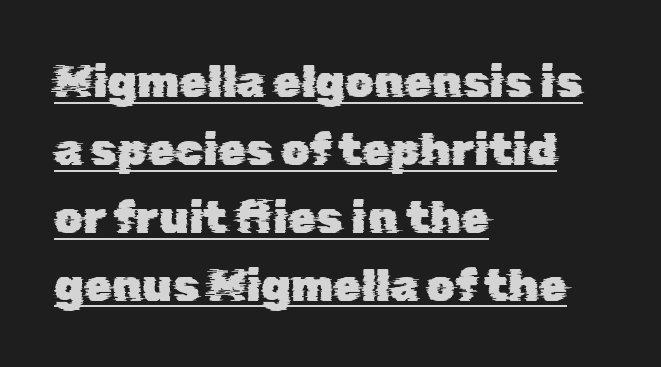
Varying glyph widths throughout — classic text-font behaviour. These characters rest on top of a visible drawn line. Tracking value appears to be zero — textbook default spacing. These lines sit exactly where default settings would place them. The passage shown is typeset with a sans-serif family. Left-aligned paragraph, ragged on the right.
